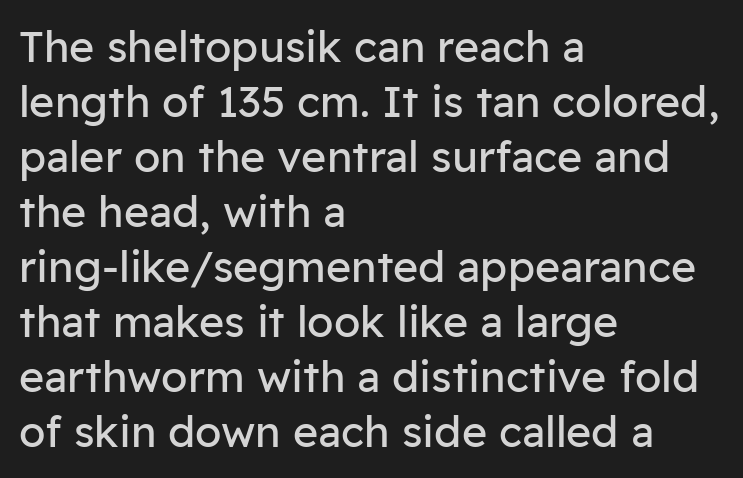
The image shows 43 px regular-weight sans-serif type, upright; set left-aligned, normal line spacing (1.28x), normal letter spacing, not underlined; low stroke contrast and a medium x-height.
